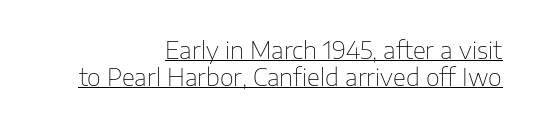
Is there much room between lines? No — they nearly touch. Stroke mass is kept to a normal reading level or below. A roman cut, with each character standing at attention. Each line of the rendering has a horizontal stroke beneath the glyphs.
